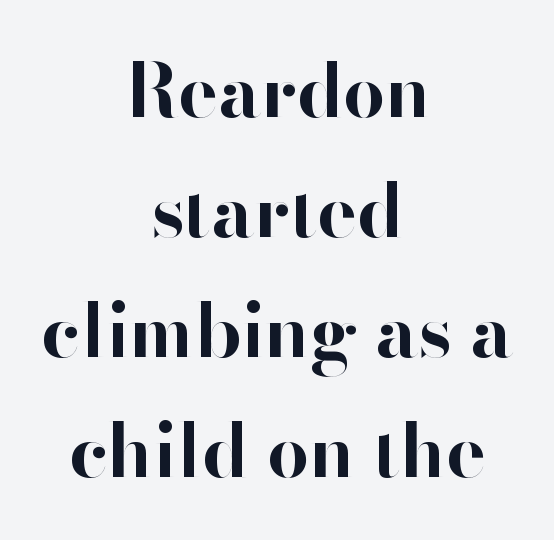
{"serif": "no", "italic": "no", "bold": "yes", "weight": "bold", "width": "normal", "stroke_contrast": "high", "x_height": "small", "monospaced": "no", "underline": "no", "align": "center", "line_spacing": "normal", "line_spacing_ratio": 1.62, "letter_spacing": "normal", "letter_spacing_em": 0.0, "glyph_px": 74}
